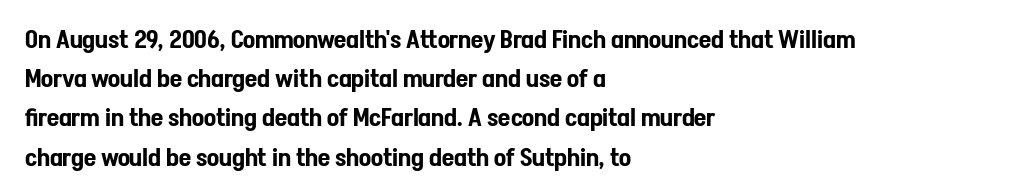
Q: Is the text italic (slanted)? A: No, it is upright.
Q: Is the text underlined? A: No.
Q: How is the paragraph aligned? A: Left-aligned.
Q: Is the spacing between letters normal or unusually wide? A: Normal.
Q: Is the spacing between lines tight, normal or loose? A: Normal.
